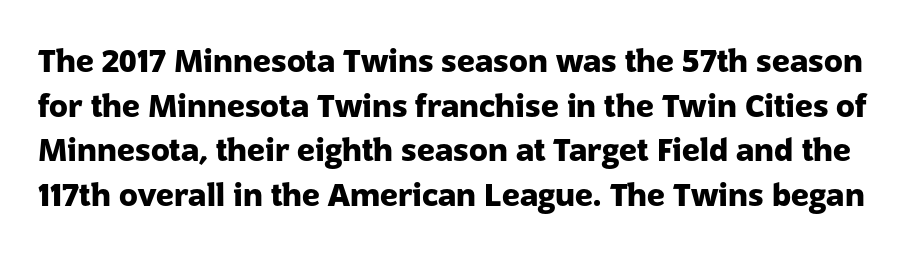
The image shows 31 px heavy sans-serif type, upright; set normal line spacing (1.44x), normal letter spacing, not underlined; low stroke contrast and a medium x-height.
